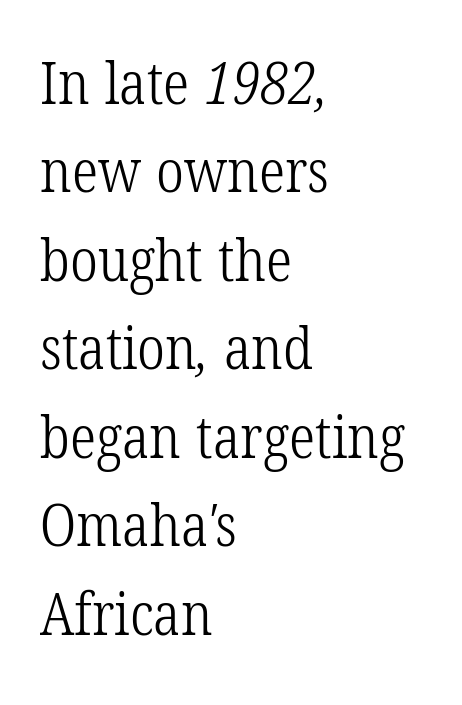
{"serif": "yes", "bold": "no", "weight": "light", "width": "condensed", "stroke_contrast": "low", "x_height": "medium", "monospaced": "no", "underline": "no", "align": "left", "line_spacing": "normal", "line_spacing_ratio": 1.5, "letter_spacing": "normal", "letter_spacing_em": 0.0, "glyph_px": 59}
